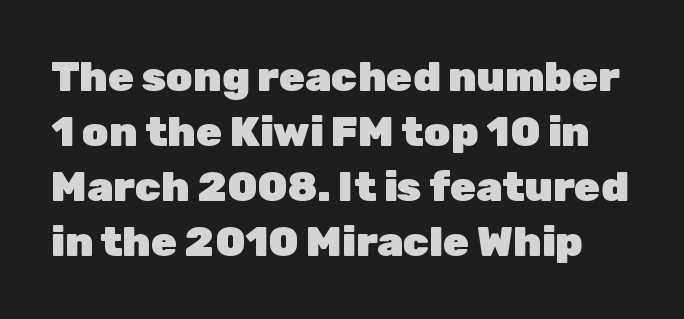
Q: Is the text bold? A: Yes.
Q: Is the text italic (slanted)? A: No, it is upright.
Q: Is the typeface a serif or a sans-serif typeface? A: Sans-serif.
Q: Is the text underlined? A: No.
Q: Is the spacing between letters normal or unusually wide? A: Normal.
Q: Is the spacing between lines tight, normal or loose? A: Normal.
Q: Width (condensed, normal, or wide)? A: Normal.
Q: Stroke contrast? A: Low.
Q: x-height? A: Medium.
Q: Monospaced? A: No.
